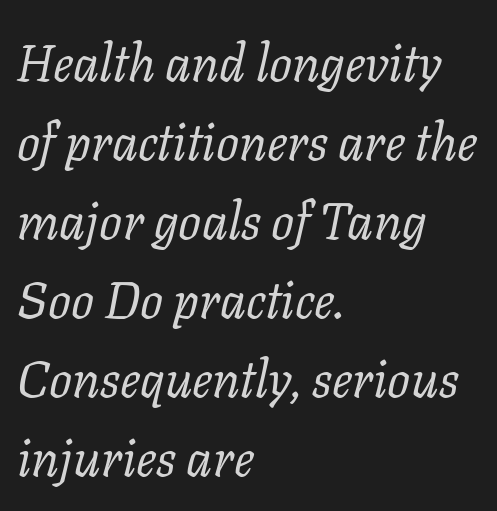
Q: Is the text bold? A: No.
Q: Is the text italic (slanted)? A: Yes, it leans right by about 11 degrees.
Q: Is the typeface a serif or a sans-serif typeface? A: Serif.
Q: Is the text underlined? A: No.
Q: How is the paragraph aligned? A: Left-aligned.
Q: Is the spacing between letters normal or unusually wide? A: Normal.
Q: Is the spacing between lines tight, normal or loose? A: Normal.
Q: Width (condensed, normal, or wide)? A: Normal.
Q: Stroke contrast? A: Low.
Q: x-height? A: Medium.
Q: Monospaced? A: No.
